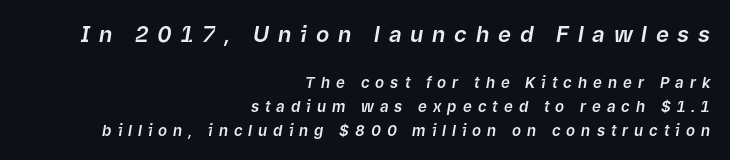
Q: Is the text italic (slanted)? A: Yes, it leans right by about 9 degrees.
Q: Is the text underlined? A: No.
Q: How is the paragraph aligned? A: Right-aligned.
Q: Is the spacing between letters normal or unusually wide? A: Unusually wide.
Q: Is the spacing between lines tight, normal or loose? A: Normal.
Q: Which block of text is set in a larger size, the first (top) or the second (bottom)? A: The first (top) one.
